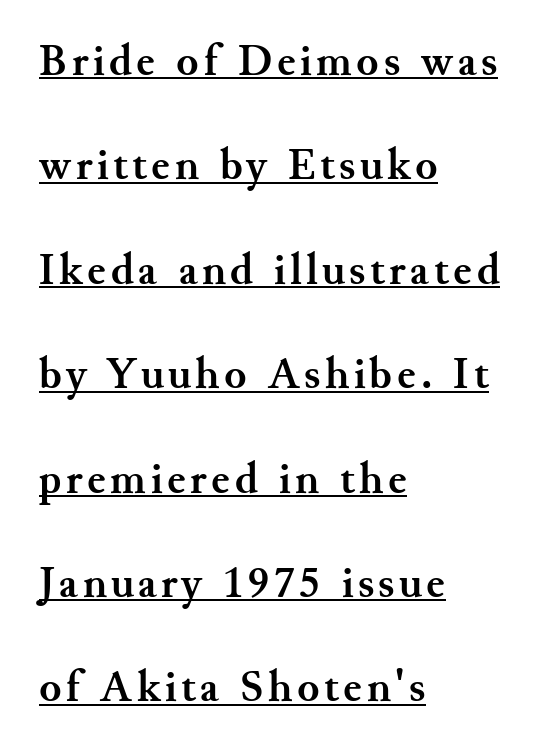
Q: Is the text bold? A: Yes.
Q: Is the text italic (slanted)? A: No, it is upright.
Q: Is the typeface a serif or a sans-serif typeface? A: Serif.
Q: Is the text underlined? A: Yes.
Q: How is the paragraph aligned? A: Left-aligned.
Q: Is the spacing between lines tight, normal or loose? A: Loose.
Q: Width (condensed, normal, or wide)? A: Normal.
Q: Stroke contrast? A: Medium.
Q: x-height? A: Small.
Q: Monospaced? A: No.
